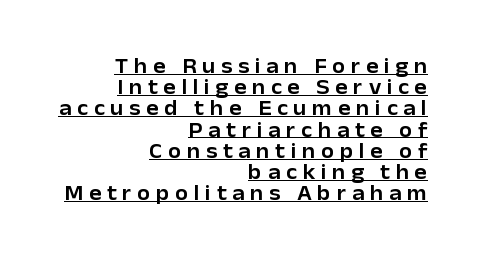
Q: Is the text italic (slanted)? A: No, it is upright.
Q: Is the text underlined? A: Yes.
Q: How is the paragraph aligned? A: Right-aligned.
Q: Is the spacing between letters normal or unusually wide? A: Unusually wide.
Q: Is the spacing between lines tight, normal or loose? A: Tight.
